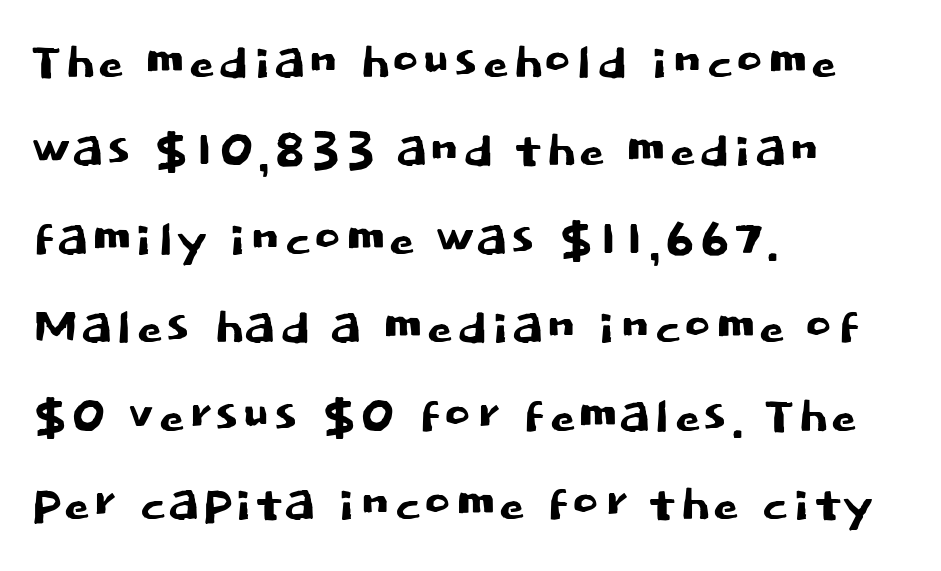
{"serif": "no", "italic": "no", "width": "normal", "stroke_contrast": "low", "x_height": "large", "monospaced": "no", "underline": "no", "align": "left", "line_spacing": "normal", "line_spacing_ratio": 1.32, "letter_spacing": "normal", "letter_spacing_em": 0.0, "glyph_px": 67}
